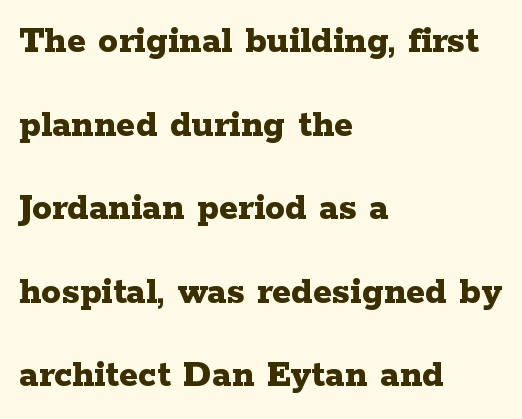
The image shows 40 px bold, wide serif type, upright; set left-aligned, loose line spacing (2.09x), normal letter spacing, not underlined; low stroke contrast and a medium x-height.
